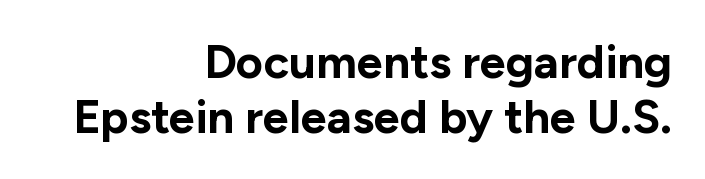
{"serif": "no", "italic": "no", "bold": "yes", "weight": "bold", "width": "normal", "stroke_contrast": "low", "x_height": "medium", "monospaced": "no", "underline": "no", "align": "right", "line_spacing_ratio": 1.18, "letter_spacing": "normal", "letter_spacing_em": 0.0, "glyph_px": 47}
